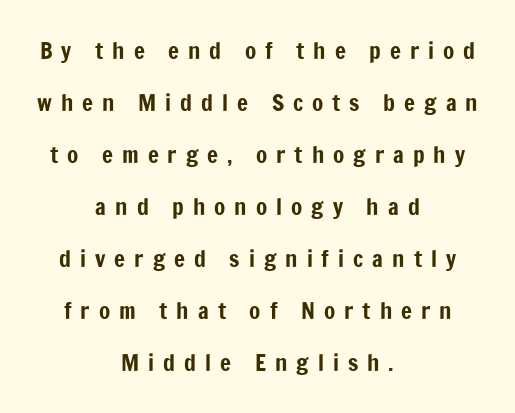
Caption: expanded tracking, letters set apart. If you measured baseline to baseline, you'd find a long distance. Has an underline been added? It has not. Casual observation: everything's sitting right in the middle. Nope, not italic — everything's standing straight.
